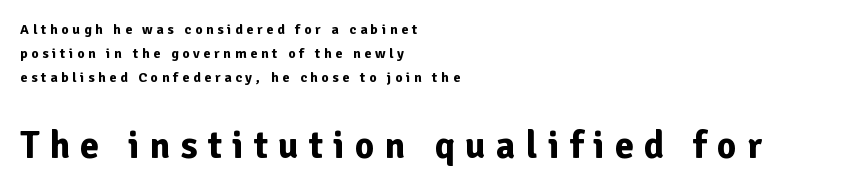
{"serif": "no", "italic": "no", "bold": "yes", "weight": "bold", "width": "normal", "stroke_contrast": "low", "x_height": "medium", "monospaced": "no", "underline": "no", "align": "left", "line_spacing": "normal", "line_spacing_ratio": 1.7, "letter_spacing": "wide", "letter_spacing_em": 0.27, "larger_block": "second", "size_ratio": 2.71, "glyph_px": 38}
